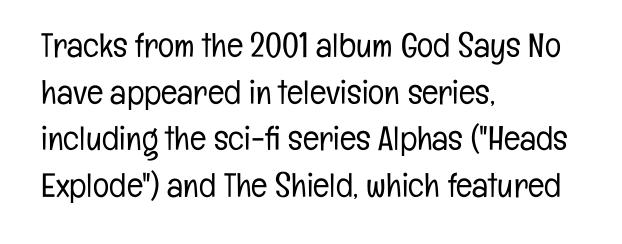
Q: Is the text bold? A: No.
Q: Is the text italic (slanted)? A: No, it is upright.
Q: Is the typeface a serif or a sans-serif typeface? A: Sans-serif.
Q: Is the text underlined? A: No.
Q: How is the paragraph aligned? A: Left-aligned.
Q: Is the spacing between letters normal or unusually wide? A: Normal.
Q: Is the spacing between lines tight, normal or loose? A: Normal.
Q: Width (condensed, normal, or wide)? A: Condensed.
Q: Stroke contrast? A: Low.
Q: x-height? A: Medium.
Q: Monospaced? A: No.
